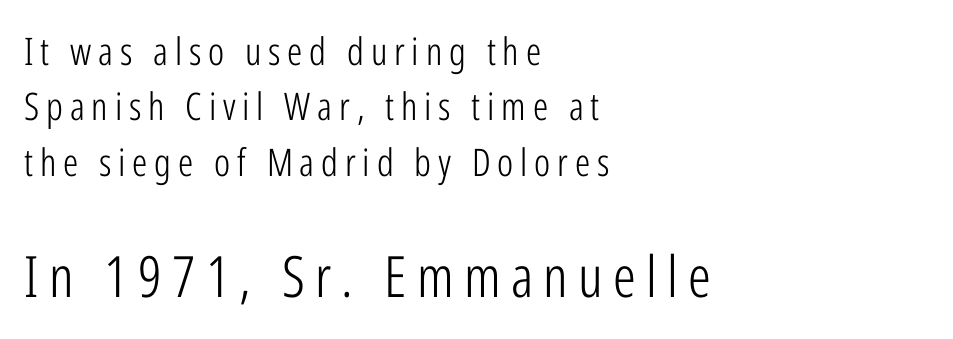
The image shows 57 px light, condensed sans-serif type, upright; set left-aligned, normal line spacing (1.46x), not underlined; the second (bottom) block is 1.5x larger; low stroke contrast and a medium x-height.
